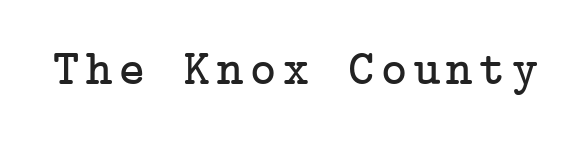
The image shows 50 px serif type, upright; set not underlined; low stroke contrast and a medium x-height.
